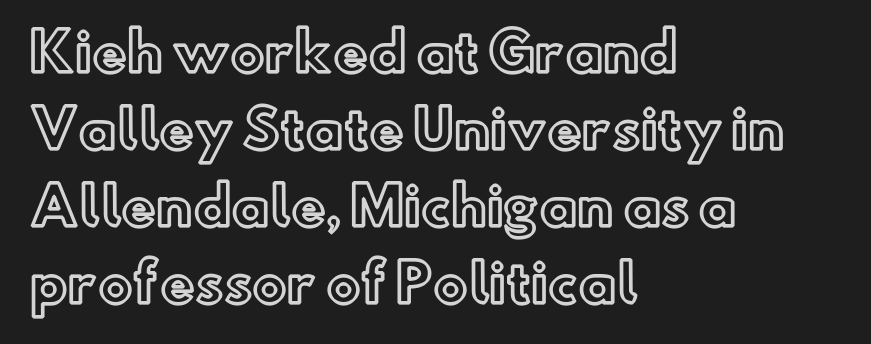
{"italic": "no", "width": "normal", "x_height": "small", "monospaced": "no", "underline": "no", "align": "left", "line_spacing": "normal", "line_spacing_ratio": 1.48, "letter_spacing": "normal", "letter_spacing_em": 0.0, "glyph_px": 52}
